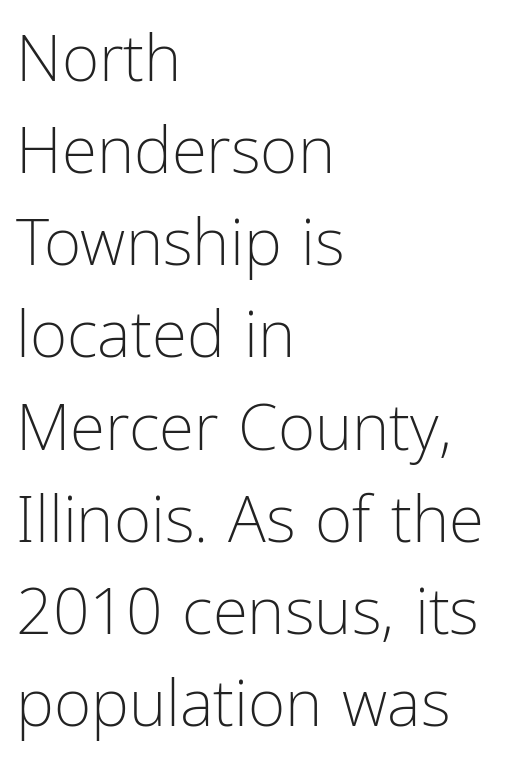
{"serif": "no", "italic": "no", "bold": "no", "weight": "light", "width": "condensed", "stroke_contrast": "low", "x_height": "medium", "monospaced": "no", "underline": "no", "align": "left", "line_spacing": "normal", "line_spacing_ratio": 1.44, "letter_spacing": "normal", "letter_spacing_em": 0.0, "glyph_px": 64}
